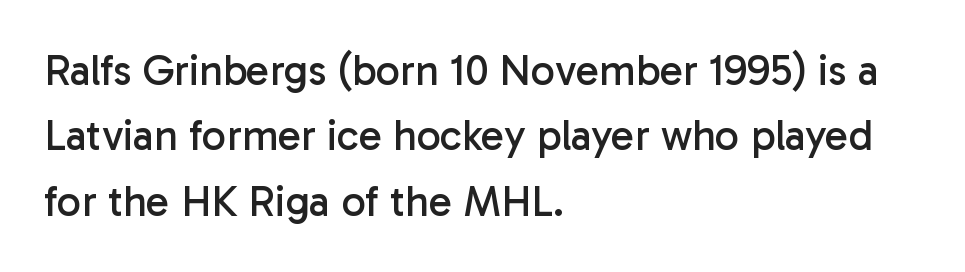
{"serif": "no", "italic": "no", "bold": "no", "weight": "regular", "width": "normal", "stroke_contrast": "low", "x_height": "medium", "monospaced": "no", "underline": "no", "align": "left", "line_spacing": "normal", "line_spacing_ratio": 1.52, "letter_spacing": "normal", "letter_spacing_em": 0.0, "glyph_px": 43}
